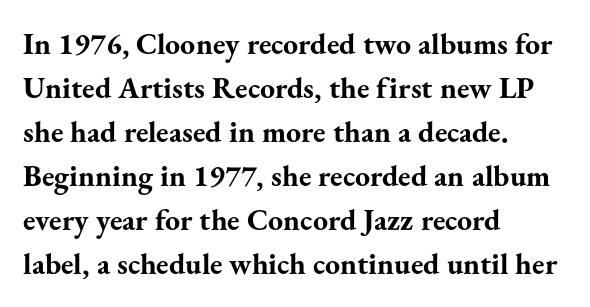
The image shows 30 px bold serif type, upright; set left-aligned, normal line spacing (1.47x), normal letter spacing, not underlined; medium stroke contrast and a small x-height.
